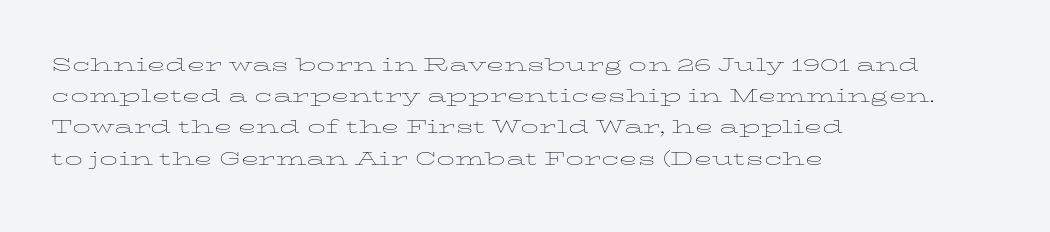
The image shows 24 px text type, upright; set left-aligned, normal line spacing (1.3x), normal letter spacing, not underlined.
